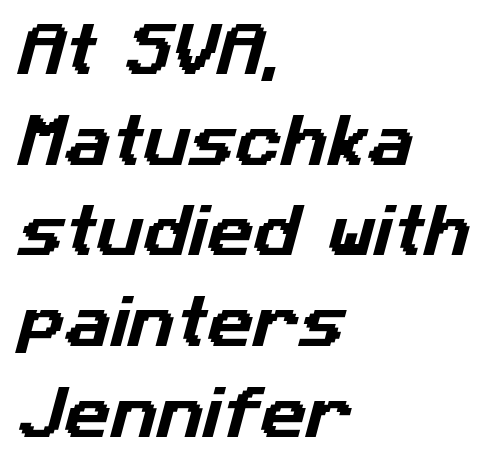
Q: Is the typeface a serif or a sans-serif typeface? A: Sans-serif.
Q: Is the text underlined? A: No.
Q: How is the paragraph aligned? A: Left-aligned.
Q: Is the spacing between letters normal or unusually wide? A: Normal.
Q: Is the spacing between lines tight, normal or loose? A: Normal.
Q: Width (condensed, normal, or wide)? A: Normal.
Q: Stroke contrast? A: Low.
Q: x-height? A: Medium.
Q: Monospaced? A: No.
